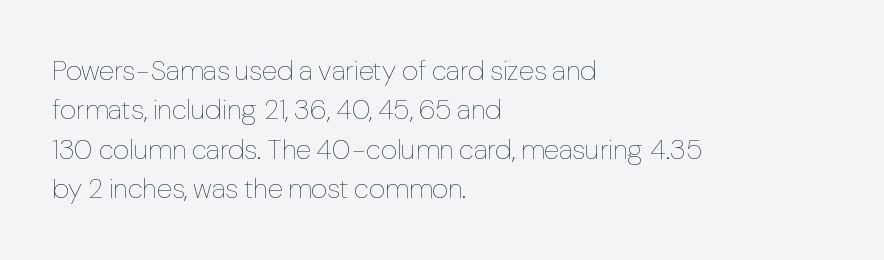
Q: Is the text bold? A: No.
Q: Is the text italic (slanted)? A: No, it is upright.
Q: Is the text underlined? A: No.
Q: How is the paragraph aligned? A: Left-aligned.
Q: Is the spacing between letters normal or unusually wide? A: Normal.
Q: Is the spacing between lines tight, normal or loose? A: Normal.
Q: Width (condensed, normal, or wide)? A: Normal.
Q: Stroke contrast? A: Low.
Q: x-height? A: Medium.
Q: Monospaced? A: No.
